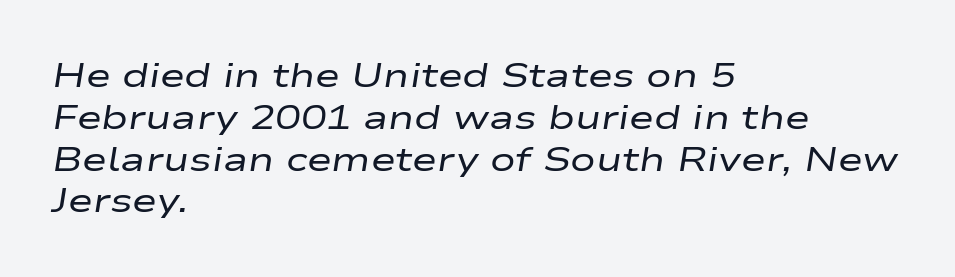
Q: Is the text bold? A: No.
Q: Is the text italic (slanted)? A: Yes, it leans right by about 9 degrees.
Q: Is the text underlined? A: No.
Q: How is the paragraph aligned? A: Left-aligned.
Q: Is the spacing between letters normal or unusually wide? A: Normal.
Q: Width (condensed, normal, or wide)? A: Wide.
Q: Stroke contrast? A: Low.
Q: x-height? A: Medium.
Q: Monospaced? A: No.
